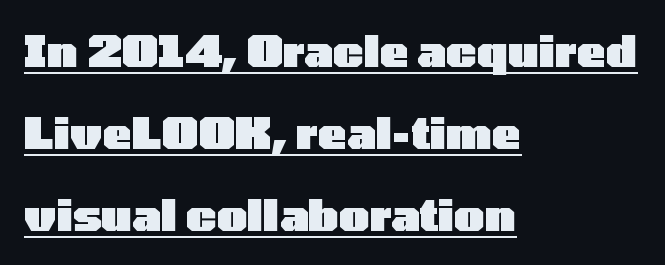
{"serif": "no", "italic": "no", "bold": "yes", "weight": "heavy", "width": "wide", "stroke_contrast": "low", "x_height": "medium", "monospaced": "no", "underline": "yes", "align": "left", "line_spacing": "loose", "line_spacing_ratio": 1.91, "letter_spacing": "normal", "letter_spacing_em": 0.0, "glyph_px": 43}
